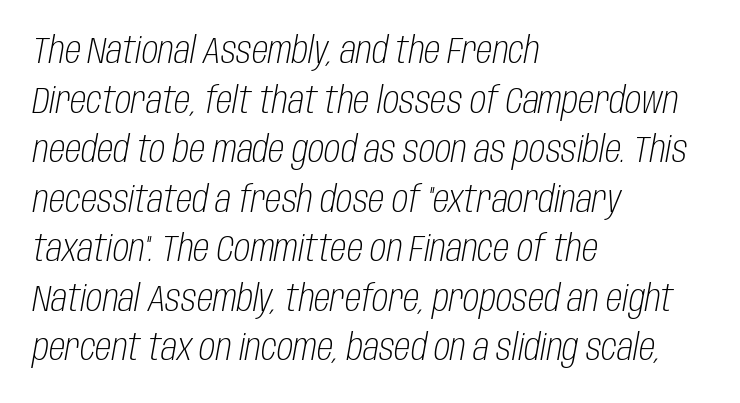
Q: Is the text bold? A: No.
Q: Is the text italic (slanted)? A: Yes, it leans right by about 10 degrees.
Q: Is the text underlined? A: No.
Q: How is the paragraph aligned? A: Left-aligned.
Q: Is the spacing between letters normal or unusually wide? A: Normal.
Q: Is the spacing between lines tight, normal or loose? A: Normal.
Q: Width (condensed, normal, or wide)? A: Condensed.
Q: Stroke contrast? A: Low.
Q: x-height? A: Large.
Q: Monospaced? A: No.
